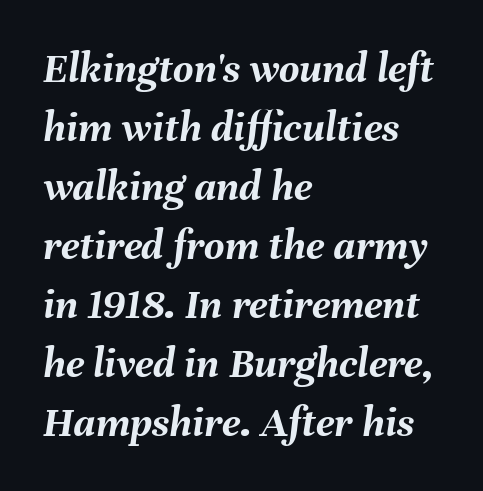
The image shows 44 px semibold type, italic (leaning right); set left-aligned, normal line spacing (1.34x), normal letter spacing, not underlined; medium stroke contrast and a medium x-height.
